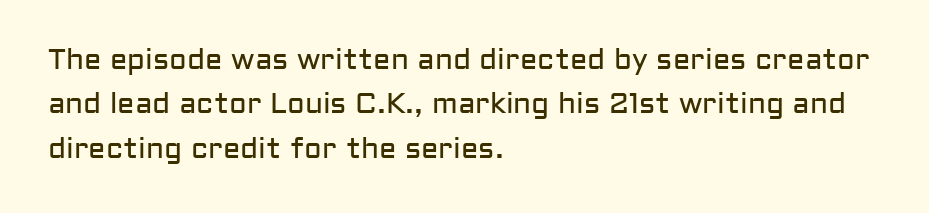
{"serif": "no", "italic": "no", "bold": "no", "weight": "regular", "width": "normal", "stroke_contrast": "low", "x_height": "medium", "monospaced": "no", "underline": "no", "align": "left", "line_spacing": "normal", "line_spacing_ratio": 1.53, "letter_spacing": "normal", "letter_spacing_em": 0.0, "glyph_px": 29}
